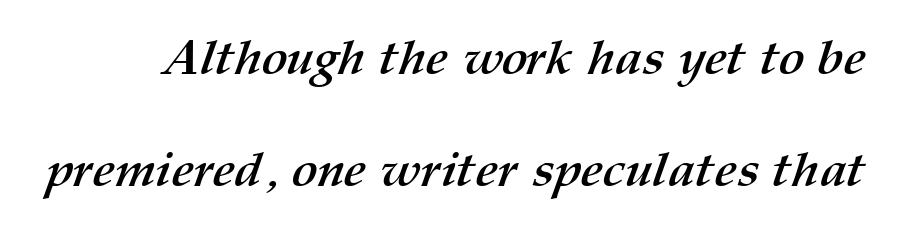
The image shows 49 px semibold type; set loose line spacing (2.28x), normal letter spacing, not underlined; medium stroke contrast and a medium x-height.
